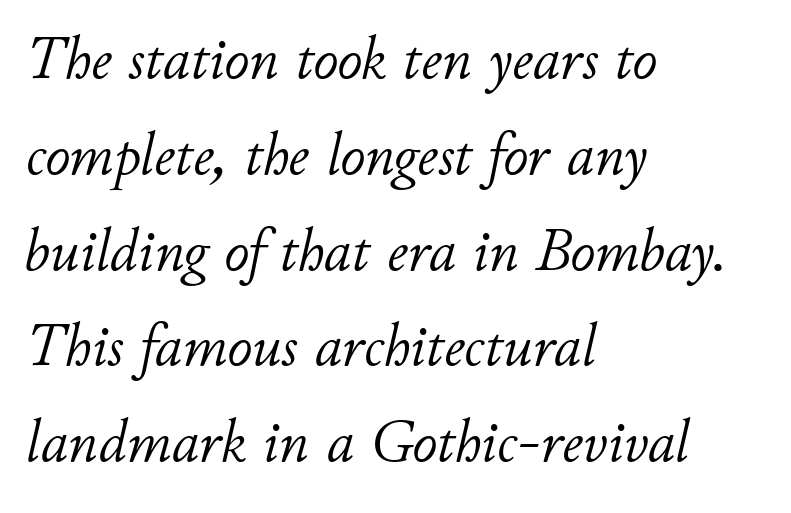
Q: Is the text bold? A: No.
Q: Is the text italic (slanted)? A: Yes, it leans right by about 11 degrees.
Q: Is the text underlined? A: No.
Q: How is the paragraph aligned? A: Left-aligned.
Q: Is the spacing between letters normal or unusually wide? A: Normal.
Q: Is the spacing between lines tight, normal or loose? A: Normal.
Q: Width (condensed, normal, or wide)? A: Normal.
Q: Stroke contrast? A: Low.
Q: x-height? A: Small.
Q: Monospaced? A: No.
